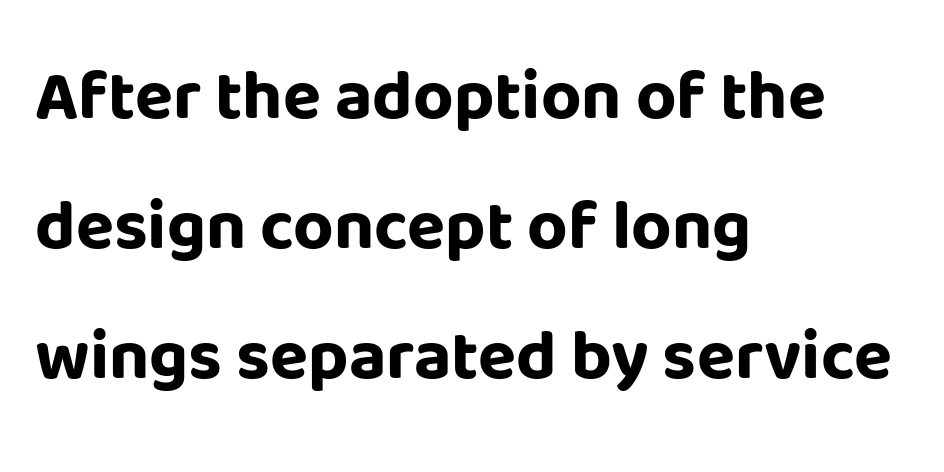
Q: Is the text bold? A: Yes.
Q: Is the text italic (slanted)? A: No, it is upright.
Q: Is the typeface a serif or a sans-serif typeface? A: Sans-serif.
Q: Is the text underlined? A: No.
Q: How is the paragraph aligned? A: Left-aligned.
Q: Is the spacing between letters normal or unusually wide? A: Normal.
Q: Width (condensed, normal, or wide)? A: Normal.
Q: Stroke contrast? A: Low.
Q: x-height? A: Large.
Q: Monospaced? A: No.
